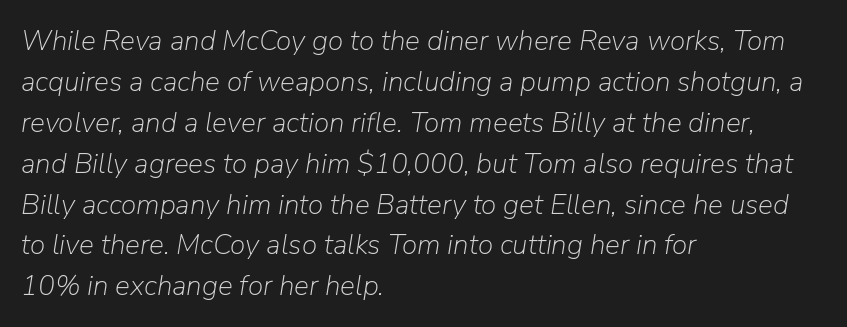
{"italic": "yes", "lean": "right", "slant_degrees": 9, "bold": "no", "weight": "light", "width": "normal", "stroke_contrast": "low", "x_height": "medium", "monospaced": "no", "underline": "no", "align": "left", "line_spacing": "normal", "line_spacing_ratio": 1.46, "letter_spacing": "normal", "letter_spacing_em": 0.0, "glyph_px": 28}
